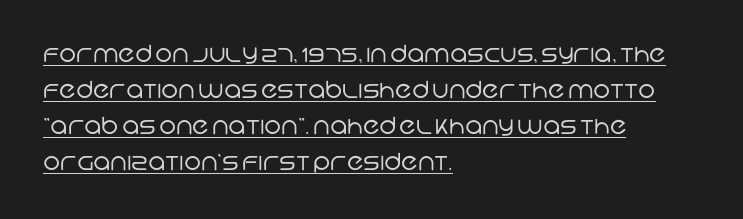
The image shows 23 px text type; set left-aligned, normal line spacing (1.57x), normal letter spacing, underlined.
